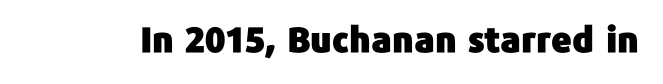
The image shows 35 px sans-serif type, upright; set normal letter spacing, not underlined; low stroke contrast and a medium x-height.
